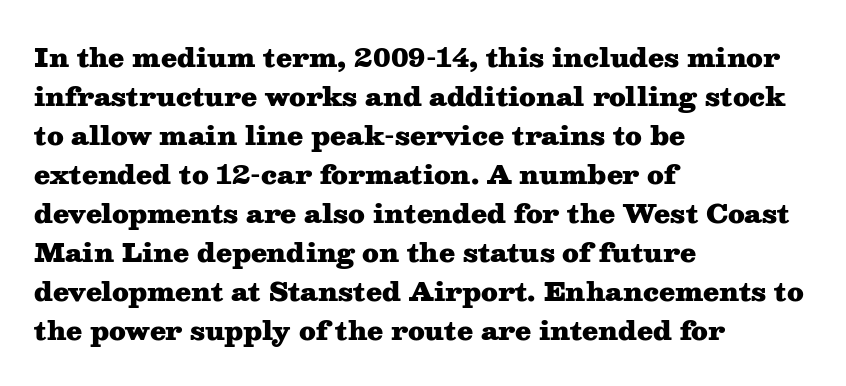
The image shows 26 px bold type, upright; set left-aligned, normal line spacing (1.5x), normal letter spacing, not underlined.
